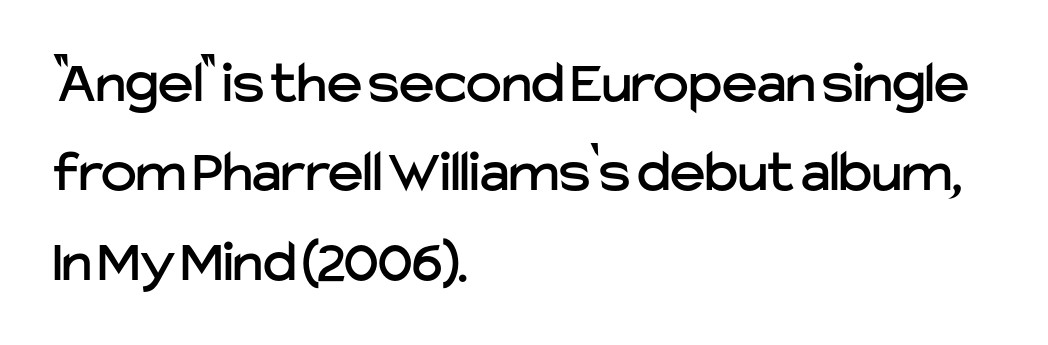
The passage shown is typed in a proportional face where columns would drift. Glyph-to-glyph distance matches everyday printed text. The rag falls on the right side of this text block. Just letters on the line, the space beneath them empty. The block of text has a typical density, with ordinary space between rows. Is there any slant? The stems are plumb.
